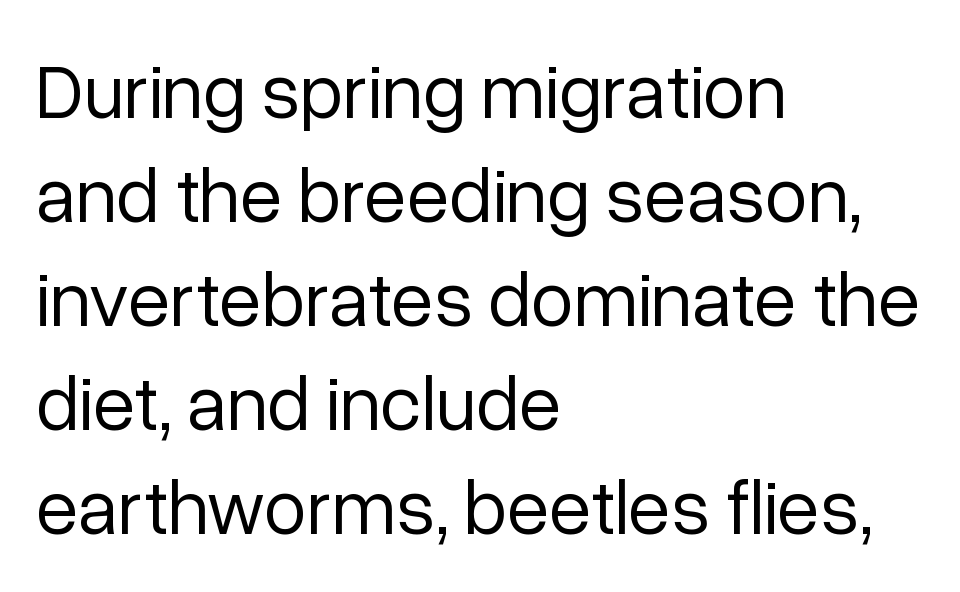
{"serif": "no", "italic": "no", "bold": "no", "weight": "regular", "width": "normal", "stroke_contrast": "low", "x_height": "medium", "monospaced": "no", "underline": "no", "align": "left", "line_spacing": "normal", "line_spacing_ratio": 1.35, "letter_spacing": "normal", "letter_spacing_em": 0.0, "glyph_px": 77}
